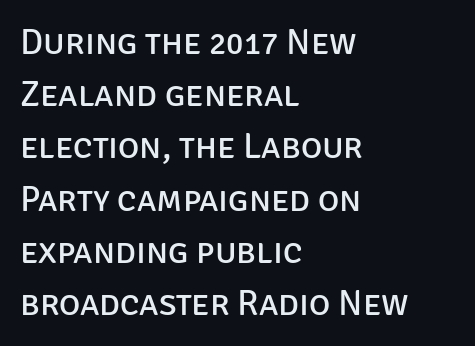
The image shows 36 px regular-weight sans-serif type, upright; set left-aligned, normal line spacing (1.45x), normal letter spacing, not underlined; low stroke contrast and a large x-height.
